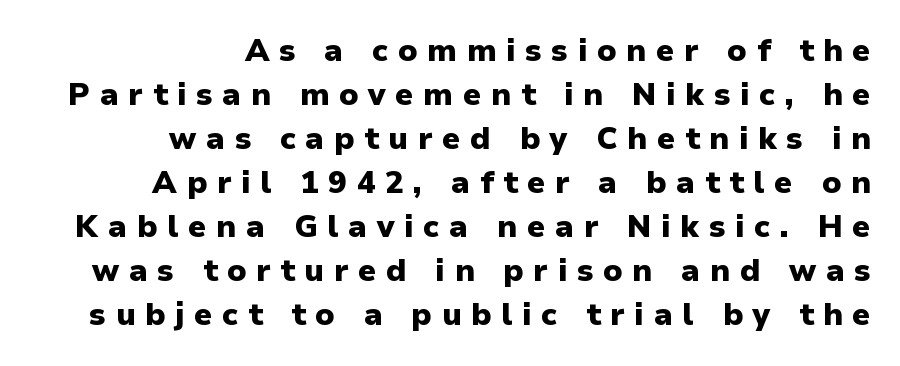
{"serif": "no", "italic": "no", "bold": "yes", "weight": "heavy", "width": "normal", "stroke_contrast": "low", "x_height": "medium", "monospaced": "no", "underline": "no", "align": "right", "line_spacing": "normal", "line_spacing_ratio": 1.42, "letter_spacing": "wide", "letter_spacing_em": 0.31, "glyph_px": 31}
